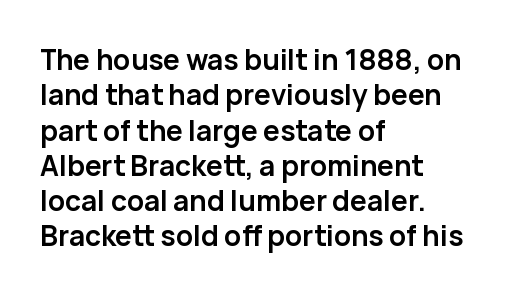
Q: Is the text bold? A: Yes.
Q: Is the text italic (slanted)? A: No, it is upright.
Q: Is the typeface a serif or a sans-serif typeface? A: Sans-serif.
Q: Is the text underlined? A: No.
Q: How is the paragraph aligned? A: Left-aligned.
Q: Is the spacing between letters normal or unusually wide? A: Normal.
Q: Is the spacing between lines tight, normal or loose? A: Normal.
Q: Width (condensed, normal, or wide)? A: Normal.
Q: Stroke contrast? A: Low.
Q: x-height? A: Medium.
Q: Monospaced? A: No.
